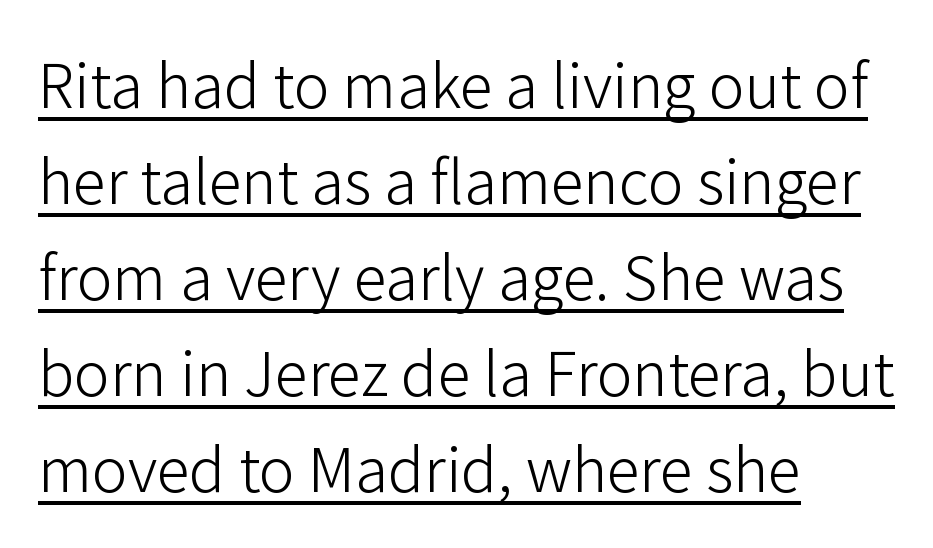
Q: Is the text bold? A: No.
Q: Is the text italic (slanted)? A: No, it is upright.
Q: Is the typeface a serif or a sans-serif typeface? A: Sans-serif.
Q: Is the text underlined? A: Yes.
Q: How is the paragraph aligned? A: Left-aligned.
Q: Is the spacing between letters normal or unusually wide? A: Normal.
Q: Is the spacing between lines tight, normal or loose? A: Normal.
Q: Width (condensed, normal, or wide)? A: Normal.
Q: Stroke contrast? A: Low.
Q: x-height? A: Medium.
Q: Monospaced? A: No.
